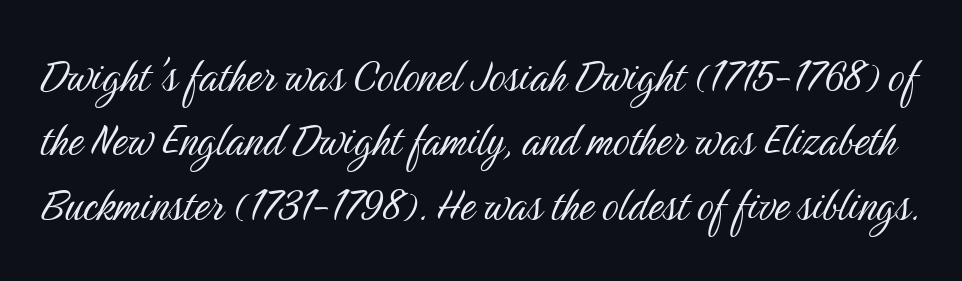
This rendering employs a face without finishing strokes, i.e., a sans-serif. Weight: not bold — regular or lighter. A bare baseline throughout the passage. What stands out about the letter spacing? Nothing — it is the standard amount.
